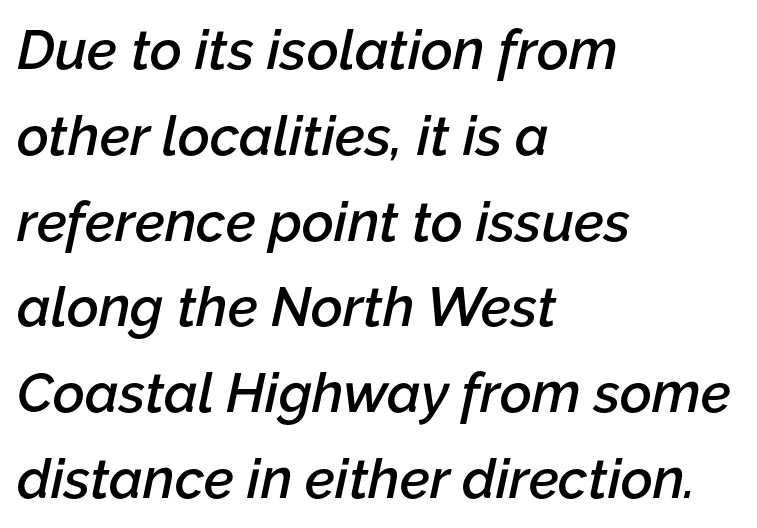
Here the designer chose a conventional face with non-uniform glyph widths. Successive baselines arrive at the customary interval. A bit beefed up — I'd call it semibold rather than bold. Letters rest on an invisible, unmarked baseline. Visually the block forms a straight wall on the left and a jagged coastline on the right. Students, note that the glyphs here touch the page at normal intervals.
